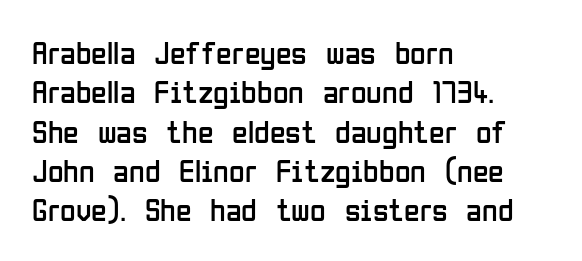
{"serif": "no", "italic": "no", "bold": "no", "weight": "regular", "width": "condensed", "stroke_contrast": "low", "x_height": "medium", "monospaced": "no", "underline": "no", "align": "left", "line_spacing_ratio": 1.23, "letter_spacing": "normal", "letter_spacing_em": 0.0, "glyph_px": 32}
